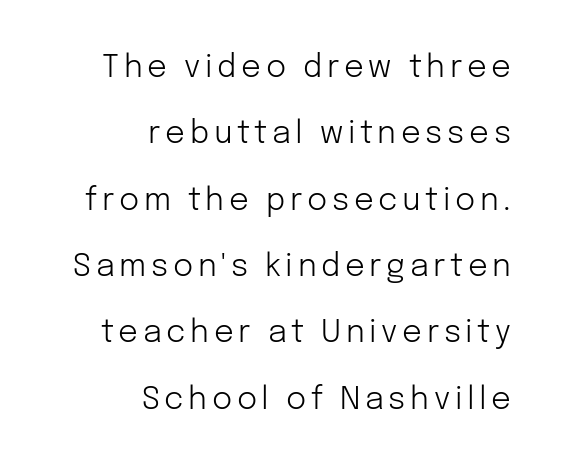
Q: Is the text bold? A: No.
Q: Is the text italic (slanted)? A: No, it is upright.
Q: Is the typeface a serif or a sans-serif typeface? A: Sans-serif.
Q: Is the text underlined? A: No.
Q: How is the paragraph aligned? A: Right-aligned.
Q: Is the spacing between lines tight, normal or loose? A: Loose.
Q: Width (condensed, normal, or wide)? A: Normal.
Q: Stroke contrast? A: Low.
Q: x-height? A: Medium.
Q: Monospaced? A: No.
